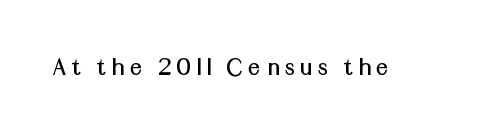
How are the letters spaced? Widely, with obvious added tracking. Decoration check: the copy has no underline. Is there any slant? The stems are plumb.
